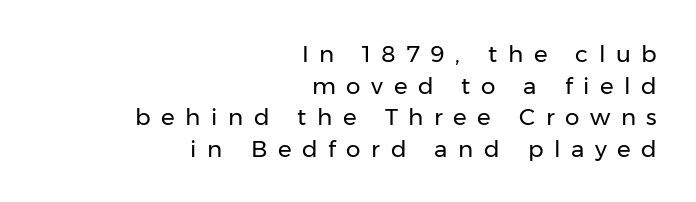
{"italic": "no", "bold": "no", "underline": "no", "align": "right", "line_spacing": "normal", "line_spacing_ratio": 1.37, "letter_spacing": "wide", "letter_spacing_em": 0.46, "glyph_px": 23}
